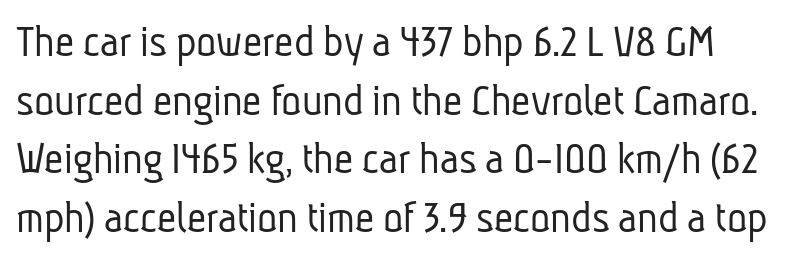
The image shows 47 px light, condensed sans-serif type; set normal line spacing (1.25x), normal letter spacing, not underlined; low stroke contrast and a medium x-height.
